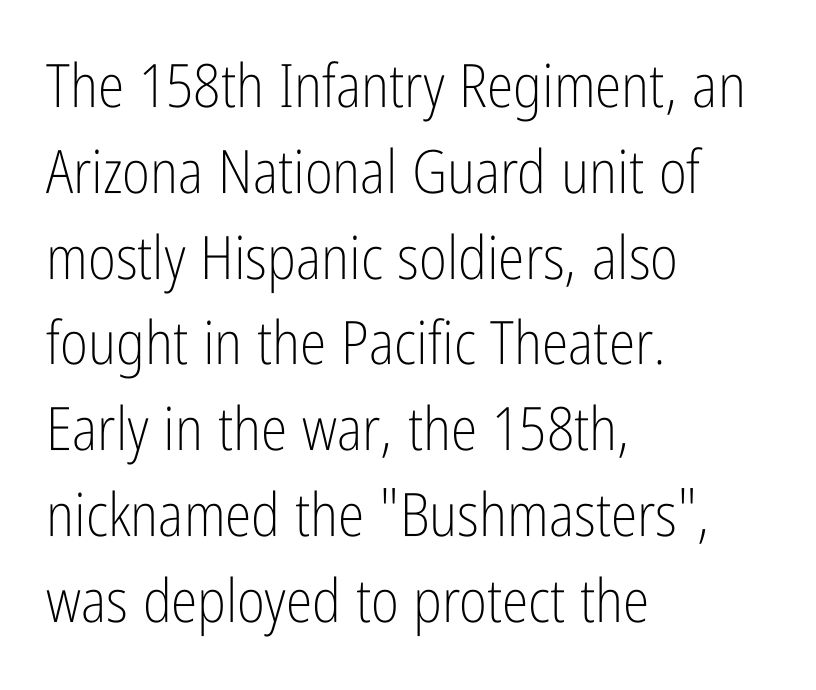
Q: Is the text bold? A: No.
Q: Is the text italic (slanted)? A: No, it is upright.
Q: Is the typeface a serif or a sans-serif typeface? A: Sans-serif.
Q: Is the text underlined? A: No.
Q: How is the paragraph aligned? A: Left-aligned.
Q: Is the spacing between letters normal or unusually wide? A: Normal.
Q: Is the spacing between lines tight, normal or loose? A: Normal.
Q: Width (condensed, normal, or wide)? A: Condensed.
Q: Stroke contrast? A: Low.
Q: x-height? A: Medium.
Q: Monospaced? A: No.
